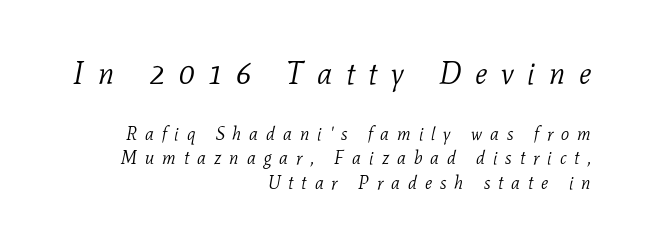
Q: Is the text bold? A: No.
Q: Is the text italic (slanted)? A: Yes, it leans right by about 11 degrees.
Q: Is the typeface a serif or a sans-serif typeface? A: Serif.
Q: Is the text underlined? A: No.
Q: How is the paragraph aligned? A: Right-aligned.
Q: Is the spacing between letters normal or unusually wide? A: Unusually wide.
Q: Is the spacing between lines tight, normal or loose? A: Normal.
Q: Which block of text is set in a larger size, the first (top) or the second (bottom)? A: The first (top) one.
Q: Width (condensed, normal, or wide)? A: Normal.
Q: Stroke contrast? A: Low.
Q: x-height? A: Medium.
Q: Monospaced? A: No.
